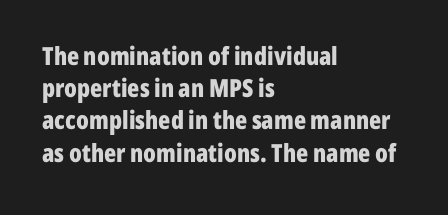
{"italic": "no", "bold": "yes", "underline": "no", "align": "left", "line_spacing": "normal", "line_spacing_ratio": 1.29, "letter_spacing": "normal", "letter_spacing_em": 0.0, "glyph_px": 25}
